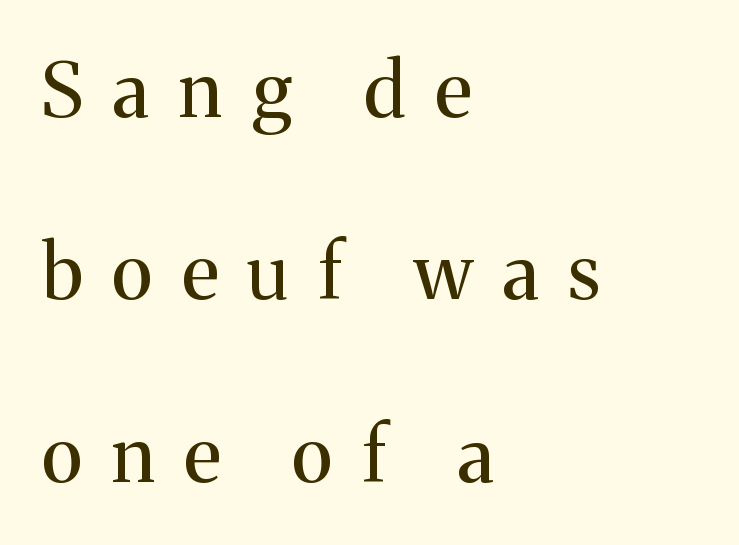
The image shows 76 px regular-weight serif type, upright; set left-aligned, loose line spacing (2.4x), unusually wide letter spacing (+0.39 em), not underlined; medium stroke contrast and a medium x-height.
